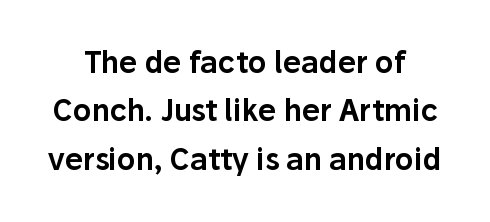
Tracking here is standard; glyphs follow each other at the usual distance. Quick note: interline space is typical. Lines of text with bare space underneath. The passage shown is typed in a proportional face where columns would drift. Notice how the stems are strictly vertical — no italics here. Note: no serifs on the glyphs.
